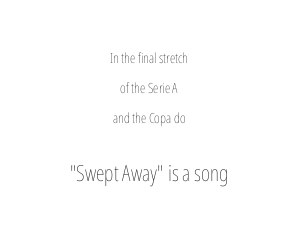
{"italic": "no", "bold": "no", "underline": "no", "align": "center", "line_spacing": "loose", "line_spacing_ratio": 2.14, "letter_spacing": "normal", "letter_spacing_em": 0.0, "larger_block": "second", "size_ratio": 1.57, "glyph_px": 22}
